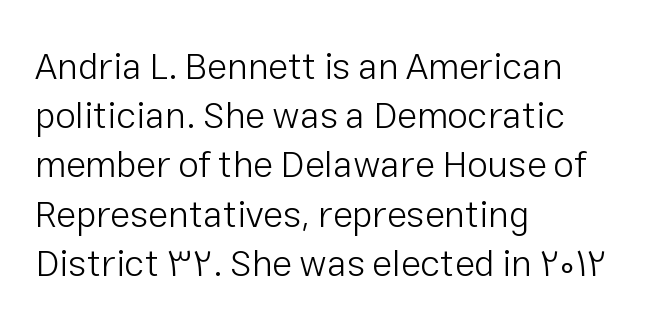
The image shows 37 px light sans-serif type, upright; set left-aligned, normal line spacing (1.33x), normal letter spacing, not underlined; low stroke contrast and a medium x-height.
